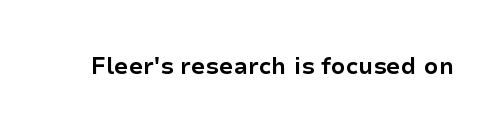
{"italic": "no", "bold": "yes", "underline": "no", "letter_spacing": "normal", "letter_spacing_em": 0.0, "glyph_px": 23}
